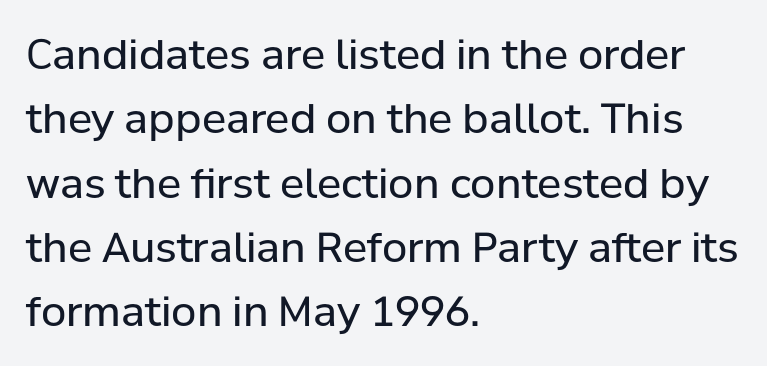
The image shows 41 px regular-weight sans-serif type, upright; set left-aligned, normal line spacing (1.57x), normal letter spacing, not underlined; low stroke contrast and a medium x-height.
